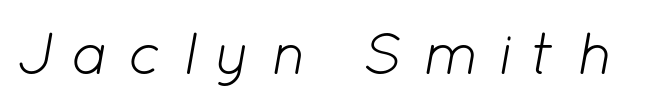
Q: Is the text bold? A: No.
Q: Is the text italic (slanted)? A: Yes, it leans right by about 12 degrees.
Q: Is the text underlined? A: No.
Q: Is the spacing between letters normal or unusually wide? A: Unusually wide.
Q: Width (condensed, normal, or wide)? A: Normal.
Q: Stroke contrast? A: Low.
Q: x-height? A: Medium.
Q: Monospaced? A: No.
